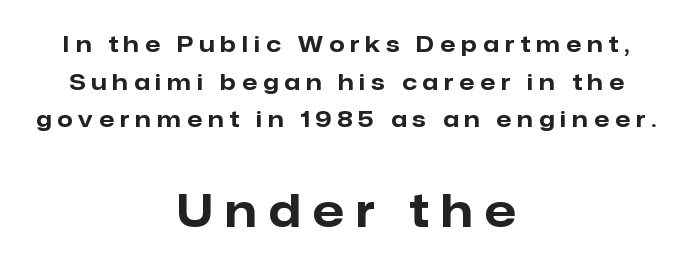
Which chunk is bigger? The second one — the bottom block dwarfs the top. These lines are rendered in a variable-pitch font. These lines are centered, leaving both edges ragged. Rendered with straight, roman letterforms.
